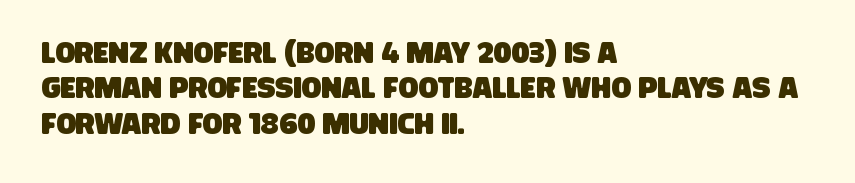
{"serif": "no", "width": "condensed", "stroke_contrast": "low", "x_height": "large", "monospaced": "no", "underline": "no", "align": "left", "line_spacing_ratio": 1.22, "letter_spacing": "normal", "letter_spacing_em": 0.0, "glyph_px": 29}
